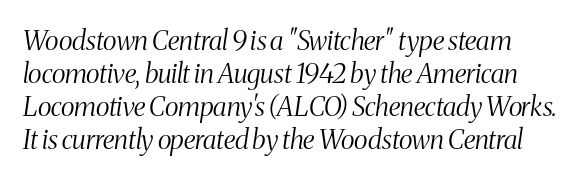
The image shows 27 px text type, italic (leaning right); set line spacing 1.22x, normal letter spacing, not underlined.
